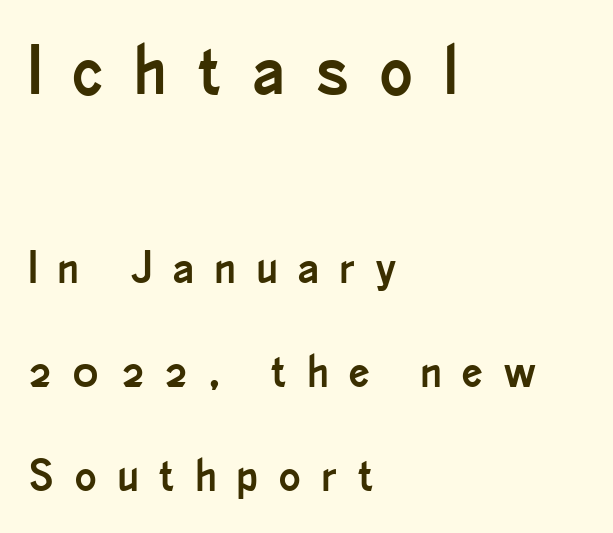
Only glyphs here, with clear space below each row. The typesetter chose a ragged-right arrangement here. Stroke terminals: plain, sans-serif. The letterforms stand isolated, each surrounded by extra space.
